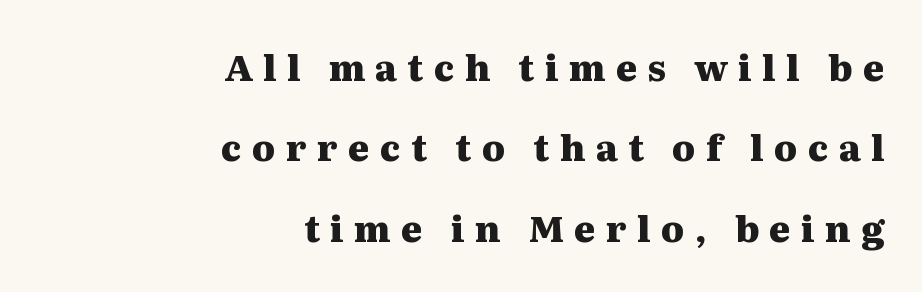
Compared with an ordinary text face, these strokes are far heavier — a full bold. This sample has the flowing, uneven cadence of proportional lettering. The tracking jumps out immediately: characters are airy and widely separated. This rendering employs a face with finishing strokes, i.e., a serif. The axis of the letterforms is exactly vertical. Alignment: flush right.
